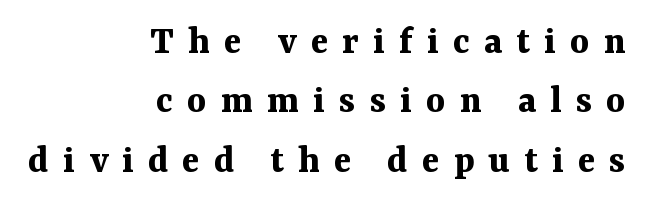
{"serif": "yes", "italic": "no", "bold": "yes", "weight": "bold", "width": "normal", "stroke_contrast": "medium", "x_height": "medium", "monospaced": "no", "underline": "no", "align": "right", "line_spacing": "normal", "line_spacing_ratio": 1.45, "letter_spacing": "wide", "letter_spacing_em": 0.34, "glyph_px": 41}
